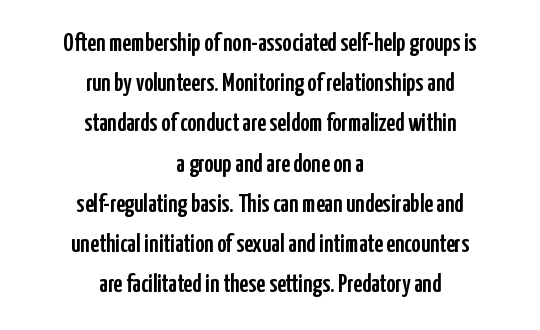
Q: Is the text italic (slanted)? A: No, it is upright.
Q: Is the text underlined? A: No.
Q: How is the paragraph aligned? A: Centered.
Q: Is the spacing between letters normal or unusually wide? A: Normal.
Q: Is the spacing between lines tight, normal or loose? A: Normal.
